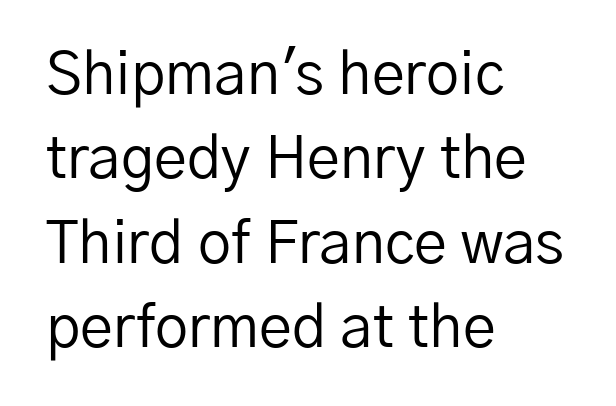
The image shows 59 px regular-weight sans-serif type, upright; set left-aligned, normal line spacing (1.43x), normal letter spacing, not underlined; low stroke contrast and a medium x-height.
